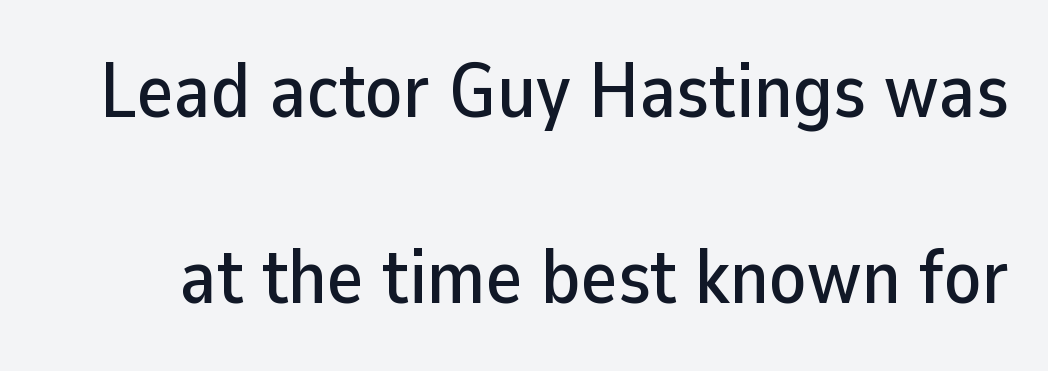
Q: Is the text italic (slanted)? A: No, it is upright.
Q: Is the typeface a serif or a sans-serif typeface? A: Sans-serif.
Q: Is the text underlined? A: No.
Q: Is the spacing between letters normal or unusually wide? A: Normal.
Q: Is the spacing between lines tight, normal or loose? A: Loose.
Q: Width (condensed, normal, or wide)? A: Normal.
Q: Stroke contrast? A: Low.
Q: x-height? A: Medium.
Q: Monospaced? A: No.
